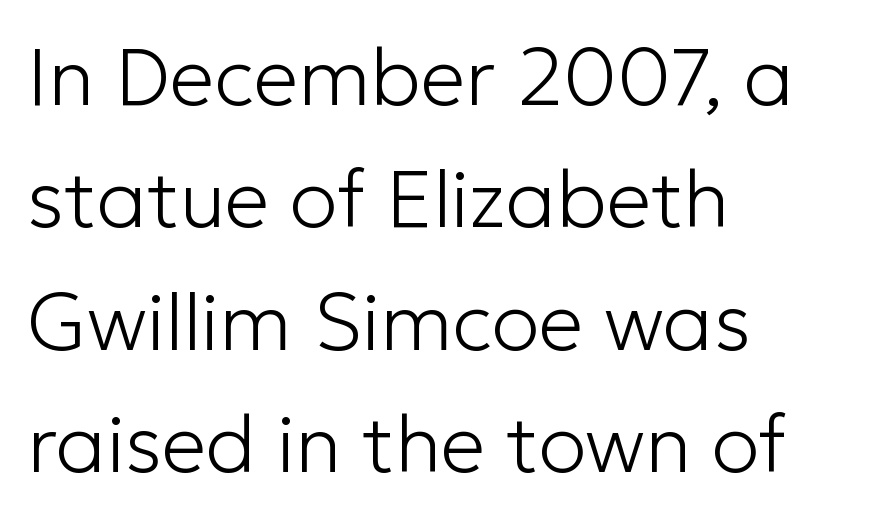
One glance says typical: line gaps are just what's usual. You can tell it's not italic because the verticals are truly vertical. These lines stack with their left ends in a neat column. These lines are rendered in a variable-pitch font. Typographically, this falls in the sans-serif category.
